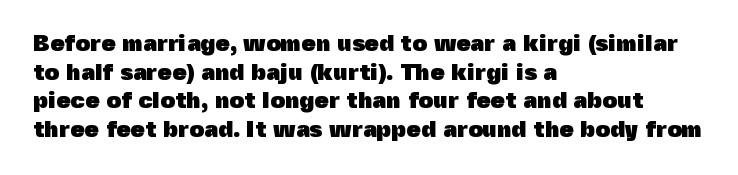
The image shows 23 px bold type, upright; set left-aligned, line spacing 1.24x, normal letter spacing, not underlined.
